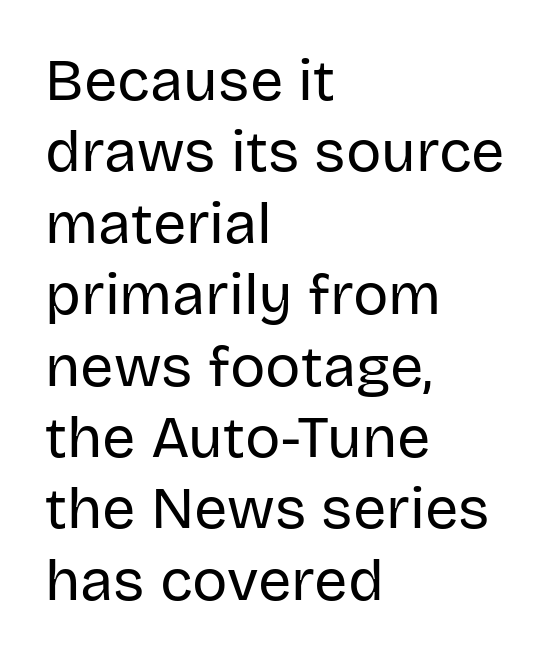
{"serif": "no", "italic": "no", "bold": "no", "weight": "regular", "width": "normal", "stroke_contrast": "low", "x_height": "large", "monospaced": "no", "underline": "no", "align": "left", "line_spacing_ratio": 1.21, "letter_spacing": "normal", "letter_spacing_em": 0.0, "glyph_px": 59}
